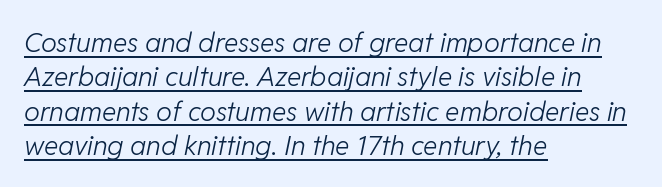
Q: Is the text bold? A: No.
Q: Is the text italic (slanted)? A: Yes, it leans right by about 11 degrees.
Q: Is the text underlined? A: Yes.
Q: How is the paragraph aligned? A: Left-aligned.
Q: Is the spacing between letters normal or unusually wide? A: Normal.
Q: Is the spacing between lines tight, normal or loose? A: Normal.
